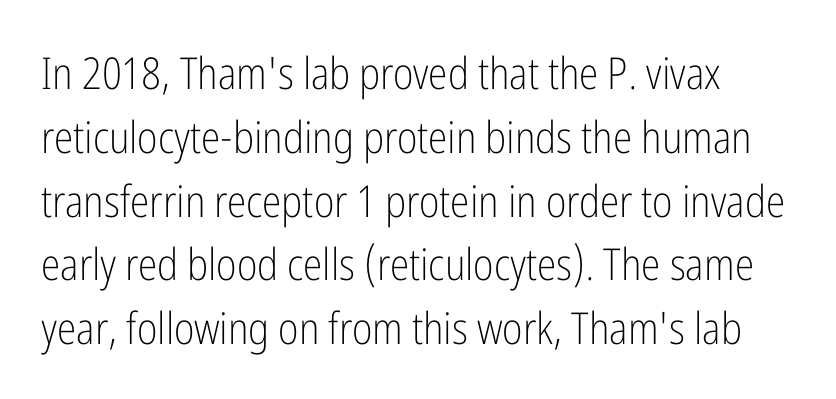
Short note: letters normally spaced. Leading matches the norm, producing a regular column. These lines were composed using upright roman letters. Grotesque or geometric, the face here clearly has no serifs. Unmarked baselines from the first word to the last. Weight class: somewhere from thin through regular.
